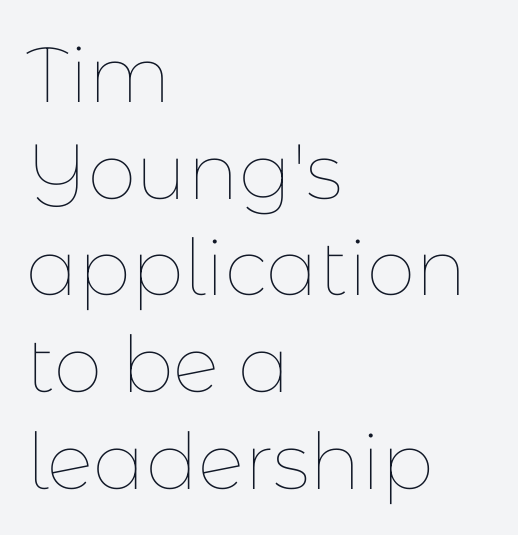
The image shows 78 px thin type, upright; set left-aligned, line spacing 1.24x, normal letter spacing, not underlined; low stroke contrast and a medium x-height.
